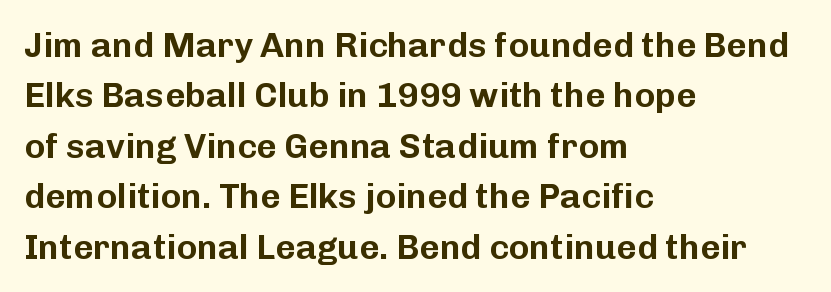
Q: Is the text italic (slanted)? A: No, it is upright.
Q: Is the typeface a serif or a sans-serif typeface? A: Sans-serif.
Q: Is the text underlined? A: No.
Q: How is the paragraph aligned? A: Left-aligned.
Q: Is the spacing between letters normal or unusually wide? A: Normal.
Q: Is the spacing between lines tight, normal or loose? A: Normal.
Q: Width (condensed, normal, or wide)? A: Normal.
Q: Stroke contrast? A: Low.
Q: x-height? A: Medium.
Q: Monospaced? A: No.
